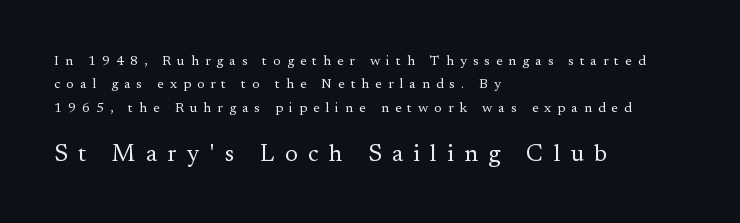
The image shows 24 px text type, upright; set left-aligned, normal line spacing (1.67x), unusually wide letter spacing (+0.43 em), not underlined; the second (bottom) block is 1.71x larger.
